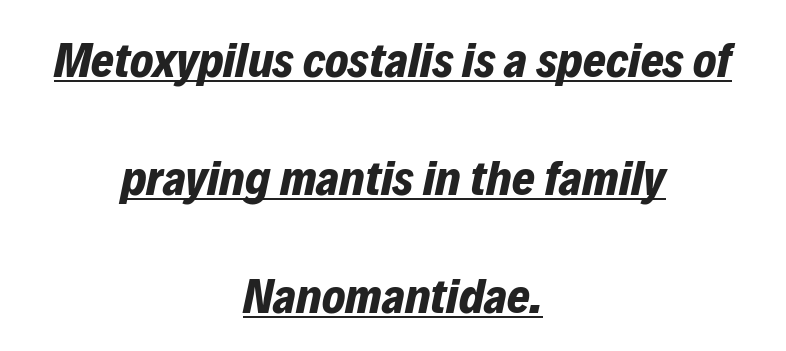
{"italic": "yes", "lean": "right", "slant_degrees": 12, "bold": "yes", "weight": "bold", "width": "normal", "stroke_contrast": "low", "x_height": "medium", "monospaced": "no", "underline": "yes", "align": "center", "line_spacing": "loose", "line_spacing_ratio": 2.41, "letter_spacing": "normal", "letter_spacing_em": 0.0, "glyph_px": 49}
